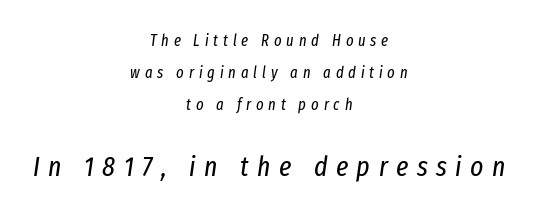
{"italic": "yes", "lean": "right", "slant_degrees": 8, "bold": "no", "weight": "regular", "width": "condensed", "stroke_contrast": "low", "x_height": "medium", "monospaced": "no", "underline": "no", "align": "center", "line_spacing": "loose", "line_spacing_ratio": 2.0, "letter_spacing": "wide", "letter_spacing_em": 0.3, "larger_block": "second", "size_ratio": 1.75, "glyph_px": 28}
